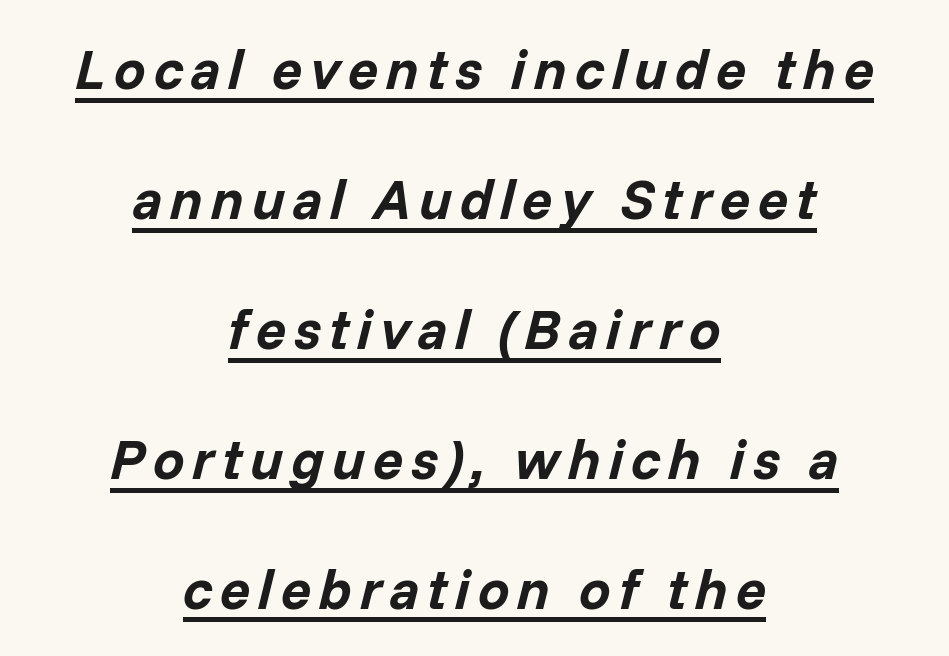
{"italic": "yes", "lean": "right", "slant_degrees": 14, "bold": "yes", "weight": "bold", "width": "normal", "stroke_contrast": "low", "x_height": "medium", "monospaced": "no", "underline": "yes", "align": "center", "line_spacing": "loose", "line_spacing_ratio": 2.32, "glyph_px": 56}
